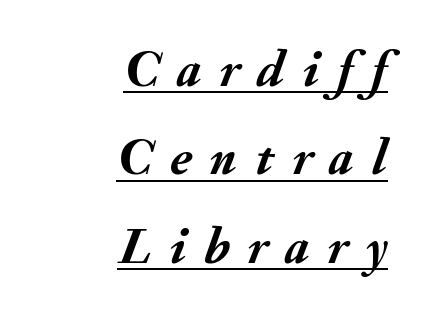
Does the leading feel generous? No, just average. This rendering features underlined lettering. Tracking value appears strongly positive — letters spread wide. Notice how the stems are inclined rather than vertical — that's the hallmark of italics. The rag falls on the left side of this text block. Looks like regular typesetting: each glyph gets only the width it needs.
